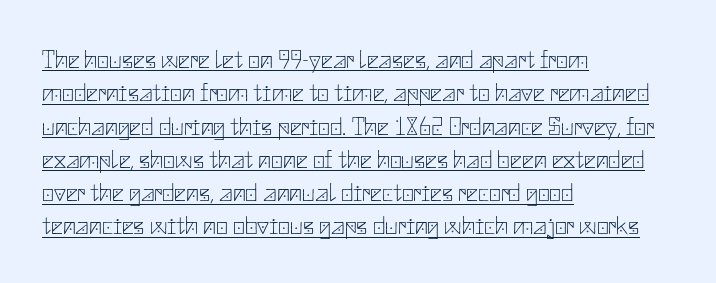
Characters follow at the spacing the type designer built in. Notice how a bar underscores the lettering throughout. The font's upright variant was chosen for this text. Line spacing here is normal. The passage shown is not bold in any degree.
